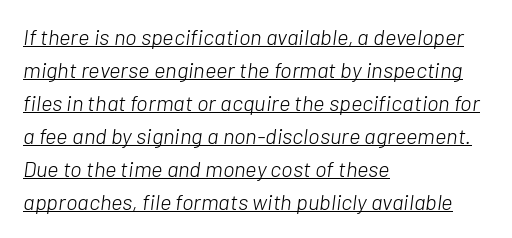
Q: Is the text bold? A: No.
Q: Is the text italic (slanted)? A: Yes, it leans right by about 7 degrees.
Q: Is the text underlined? A: Yes.
Q: How is the paragraph aligned? A: Left-aligned.
Q: Is the spacing between letters normal or unusually wide? A: Normal.
Q: Is the spacing between lines tight, normal or loose? A: Normal.
